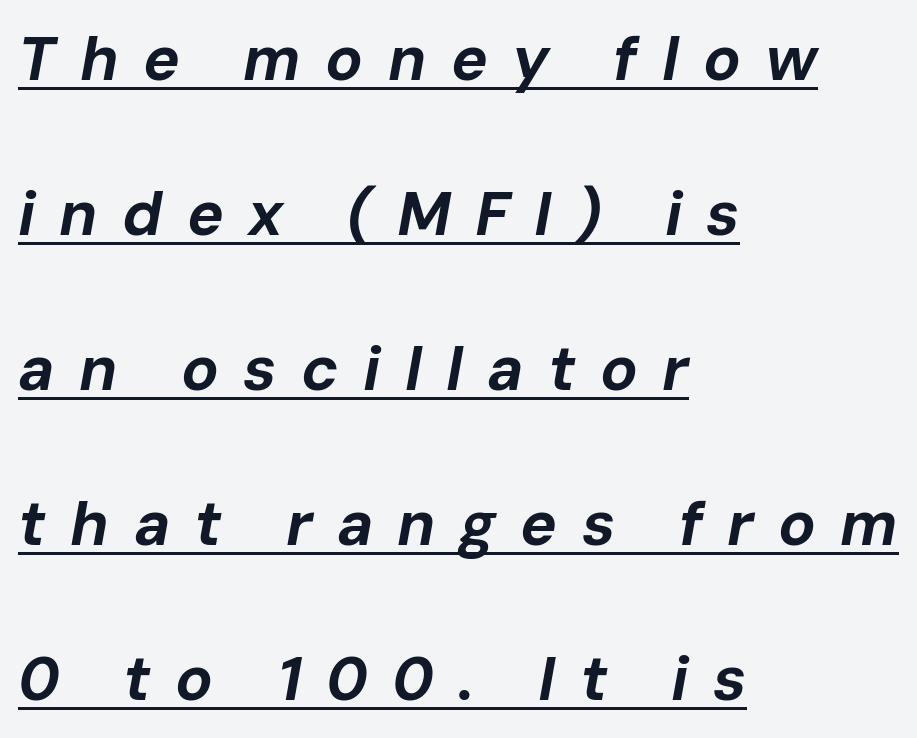
Typographic density is high because the face is bold. You can see a thin bar hugging the bottom of the glyphs. Horizontally, the lines are justified to the leading edge only. Substantial extra tracking has been applied to these lines. Each letter keeps its own natural width here, so spacing adapts to shape. Does the lettering tilt? It does — this is italic.
